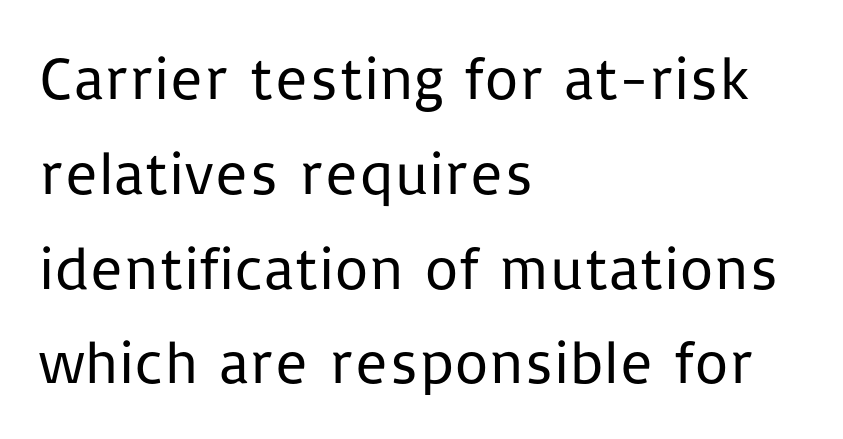
Is there any slant? The stems are plumb. The face used here is rendered with its standard letterfit. Here the designer chose a conventional face with non-uniform glyph widths. Reading down the block, your eye returns to a fixed left position each line. Regular leading. Honestly, there is no underline to notice here at all.
